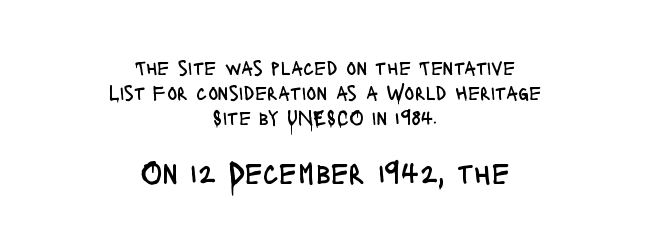
Size hierarchy here favors the trailing block over the leading one. Each word holds together tightly as a unit, with standard inter-letter gaps. The passage is arranged like a title page — every line centered. The letterforms sit at book weight or below. Varying glyph widths throughout — classic text-font behaviour. The designer went with a sans here, leaving each stem footless.
